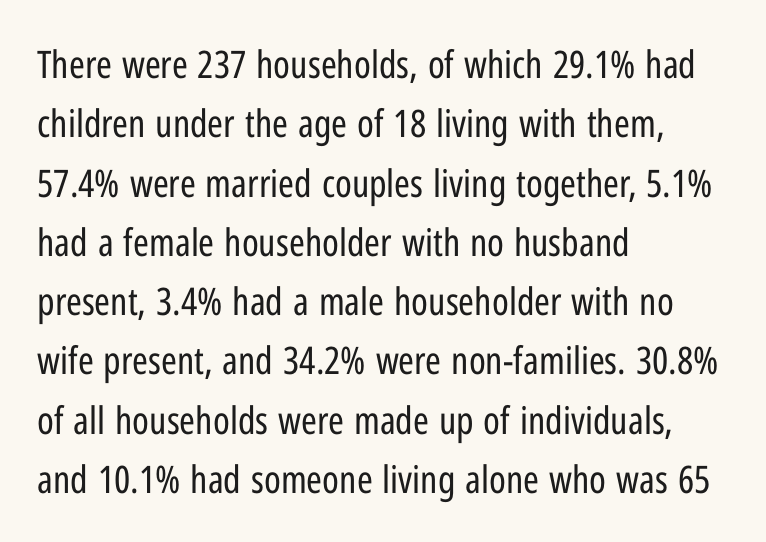
Q: Is the text bold? A: No.
Q: Is the text italic (slanted)? A: No, it is upright.
Q: Is the typeface a serif or a sans-serif typeface? A: Sans-serif.
Q: Is the text underlined? A: No.
Q: How is the paragraph aligned? A: Left-aligned.
Q: Is the spacing between letters normal or unusually wide? A: Normal.
Q: Is the spacing between lines tight, normal or loose? A: Normal.
Q: Width (condensed, normal, or wide)? A: Condensed.
Q: Stroke contrast? A: Low.
Q: x-height? A: Medium.
Q: Monospaced? A: No.
